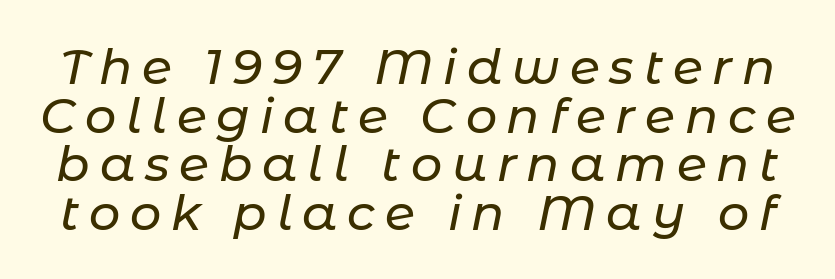
{"italic": "yes", "lean": "right", "slant_degrees": 11, "width": "normal", "stroke_contrast": "low", "x_height": "medium", "monospaced": "no", "underline": "no", "line_spacing": "tight", "line_spacing_ratio": 0.99, "letter_spacing": "wide", "letter_spacing_em": 0.2, "glyph_px": 49}
